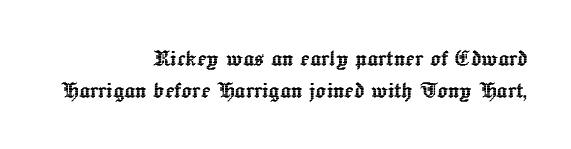
Q: Is the text italic (slanted)? A: No, it is upright.
Q: Is the text underlined? A: No.
Q: How is the paragraph aligned? A: Right-aligned.
Q: Is the spacing between letters normal or unusually wide? A: Normal.
